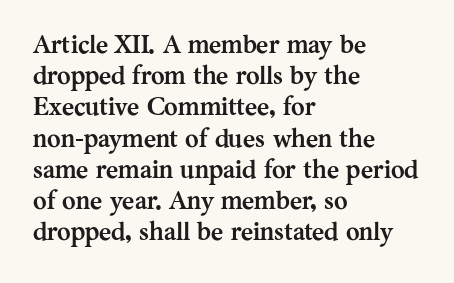
{"italic": "no", "bold": "yes", "underline": "no", "align": "left", "line_spacing_ratio": 1.2, "letter_spacing": "normal", "letter_spacing_em": 0.0, "glyph_px": 26}
